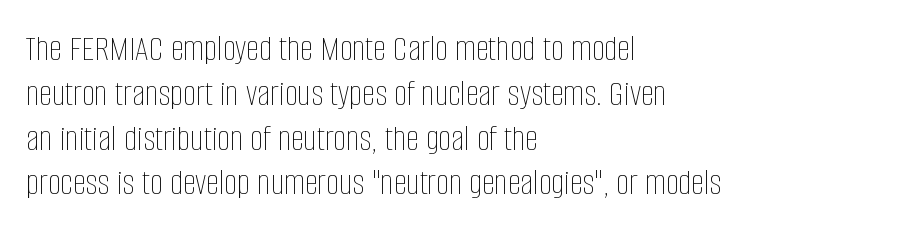
Q: Is the text bold? A: No.
Q: Is the text italic (slanted)? A: No, it is upright.
Q: Is the text underlined? A: No.
Q: How is the paragraph aligned? A: Left-aligned.
Q: Is the spacing between letters normal or unusually wide? A: Normal.
Q: Width (condensed, normal, or wide)? A: Condensed.
Q: Stroke contrast? A: Low.
Q: x-height? A: Large.
Q: Monospaced? A: No.
